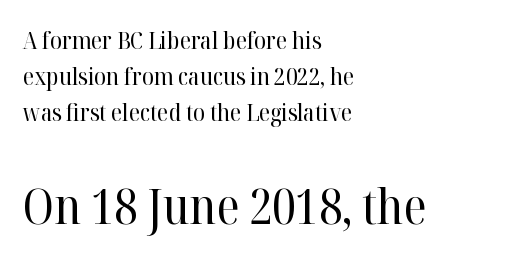
Is the lower block the larger one? Yes — the lower block carries the bigger type. Left-aligned paragraph, ragged on the right. Upright lettering throughout. You could not count columns in this text — the font is proportionally spaced.
